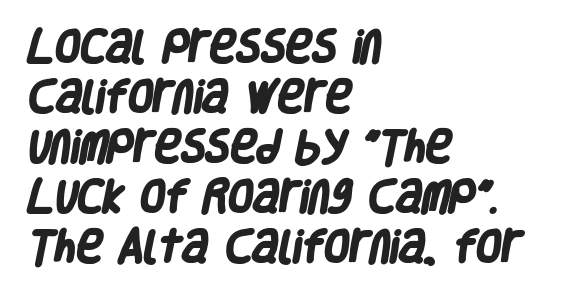
The image shows 36 px heavy, condensed sans-serif type; set left-aligned, normal line spacing (1.39x), normal letter spacing, not underlined; low stroke contrast and a large x-height.
